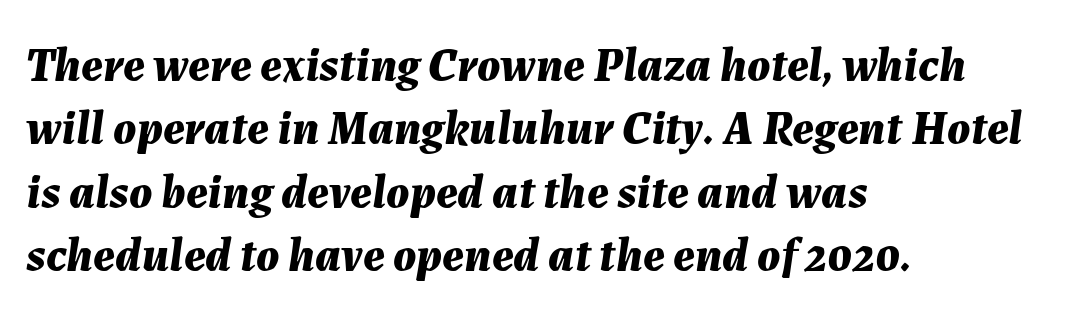
{"italic": "yes", "lean": "right", "slant_degrees": 7, "bold": "yes", "weight": "bold", "width": "normal", "stroke_contrast": "medium", "x_height": "medium", "monospaced": "no", "underline": "no", "align": "left", "line_spacing": "normal", "line_spacing_ratio": 1.32, "letter_spacing": "normal", "letter_spacing_em": 0.0, "glyph_px": 48}
